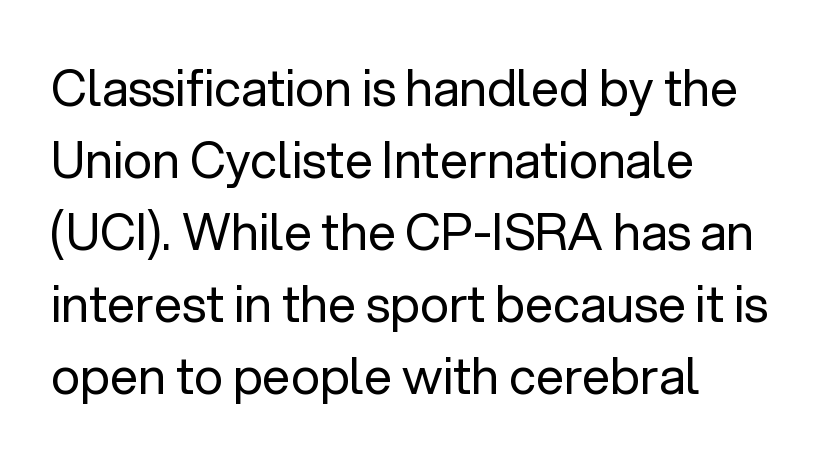
The image shows 50 px regular-weight sans-serif type, upright; set left-aligned, normal line spacing (1.44x), normal letter spacing, not underlined; low stroke contrast and a medium x-height.
